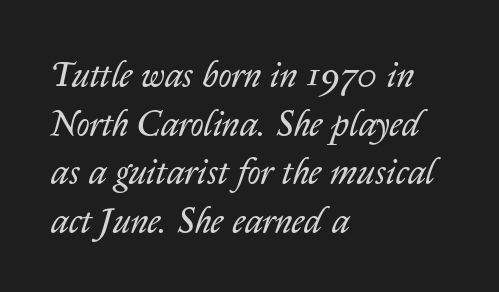
Q: Is the text bold? A: No.
Q: Is the text italic (slanted)? A: Yes, it leans right by about 14 degrees.
Q: Is the text underlined? A: No.
Q: How is the paragraph aligned? A: Left-aligned.
Q: Is the spacing between letters normal or unusually wide? A: Normal.
Q: Is the spacing between lines tight, normal or loose? A: Normal.
Q: Width (condensed, normal, or wide)? A: Normal.
Q: Stroke contrast? A: Low.
Q: x-height? A: Medium.
Q: Monospaced? A: No.
